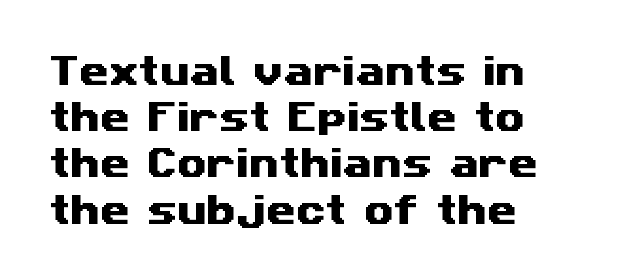
Think of a printed novel: that variable character pitch is what you see here. Rule under the text: the space is simply empty. What's the leading like? Ordinary, nothing unusual. Horizontally, the lines are justified to the leading edge only.
